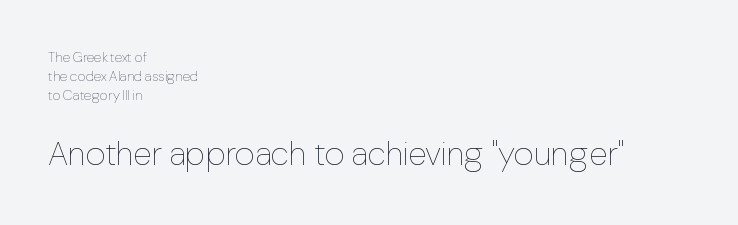
{"italic": "no", "bold": "no", "weight": "thin", "width": "normal", "stroke_contrast": "low", "x_height": "medium", "monospaced": "no", "underline": "no", "align": "left", "line_spacing": "normal", "line_spacing_ratio": 1.34, "letter_spacing": "normal", "letter_spacing_em": 0.0, "larger_block": "second", "size_ratio": 2.43, "glyph_px": 34}
